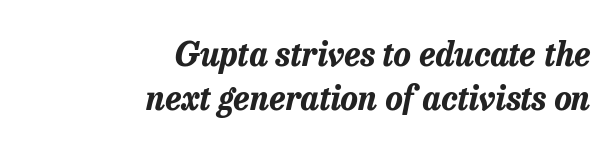
{"italic": "yes", "lean": "right", "slant_degrees": 13, "bold": "yes", "weight": "bold", "width": "normal", "stroke_contrast": "low", "x_height": "medium", "monospaced": "no", "underline": "no", "align": "right", "line_spacing": "normal", "line_spacing_ratio": 1.33, "letter_spacing": "normal", "letter_spacing_em": 0.0, "glyph_px": 33}
